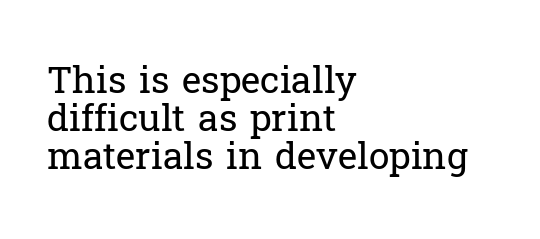
Q: Is the text bold? A: No.
Q: Is the text italic (slanted)? A: No, it is upright.
Q: Is the typeface a serif or a sans-serif typeface? A: Serif.
Q: Is the text underlined? A: No.
Q: How is the paragraph aligned? A: Left-aligned.
Q: Is the spacing between letters normal or unusually wide? A: Normal.
Q: Is the spacing between lines tight, normal or loose? A: Tight.
Q: Width (condensed, normal, or wide)? A: Normal.
Q: Stroke contrast? A: Low.
Q: x-height? A: Medium.
Q: Monospaced? A: No.
